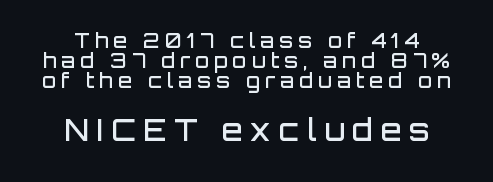
{"serif": "no", "italic": "no", "bold": "semi", "weight": "semibold", "width": "normal", "stroke_contrast": "low", "x_height": "large", "monospaced": "no", "underline": "no", "line_spacing": "tight", "line_spacing_ratio": 1.01, "letter_spacing": "wide", "letter_spacing_em": 0.26, "larger_block": "second", "size_ratio": 1.5, "glyph_px": 30}
